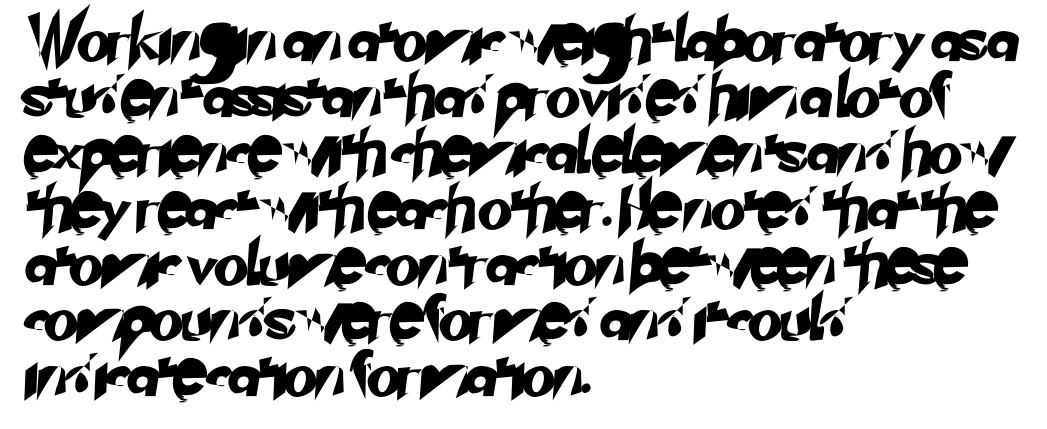
The letterforms sit shoulder to shoulder at normal distance. Just letters on the line, the space beneath them empty. Each letter keeps its own natural width here, so spacing adapts to shape. Layout note: lines flush left.
